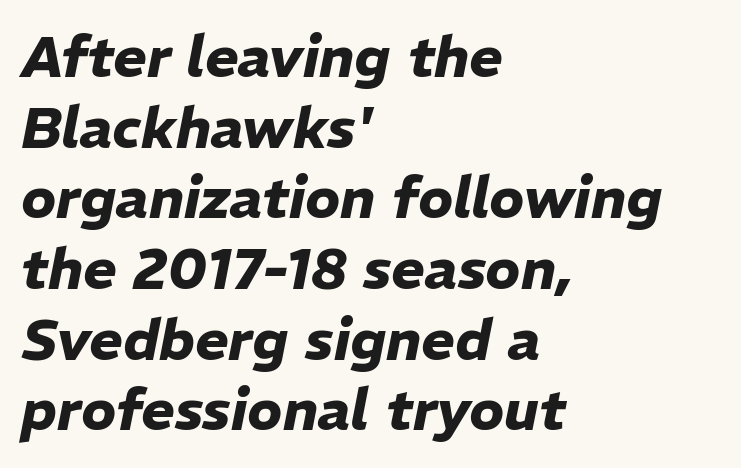
The image shows 57 px heavy type, italic (leaning right); set left-aligned, line spacing 1.24x, normal letter spacing, not underlined; low stroke contrast and a medium x-height.
